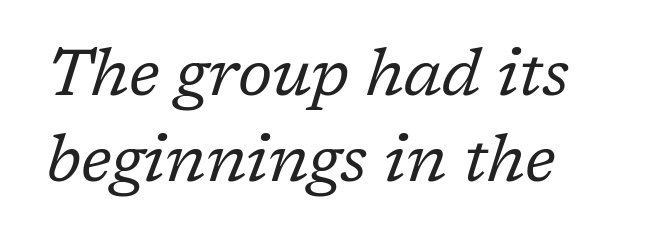
{"serif": "yes", "italic": "yes", "lean": "right", "slant_degrees": 17, "bold": "no", "weight": "regular", "width": "normal", "stroke_contrast": "low", "x_height": "medium", "monospaced": "no", "underline": "no", "align": "left", "line_spacing": "normal", "line_spacing_ratio": 1.3, "letter_spacing": "normal", "letter_spacing_em": 0.0, "glyph_px": 66}
